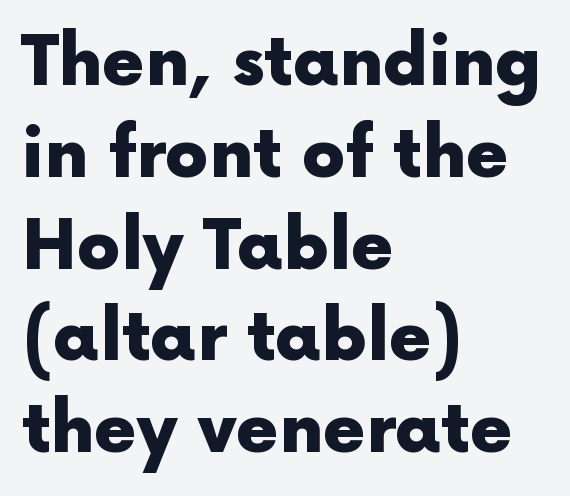
Q: Is the text bold? A: Yes.
Q: Is the text italic (slanted)? A: No, it is upright.
Q: Is the typeface a serif or a sans-serif typeface? A: Sans-serif.
Q: Is the text underlined? A: No.
Q: How is the paragraph aligned? A: Left-aligned.
Q: Is the spacing between letters normal or unusually wide? A: Normal.
Q: Is the spacing between lines tight, normal or loose? A: Normal.
Q: Width (condensed, normal, or wide)? A: Normal.
Q: x-height? A: Medium.
Q: Monospaced? A: No.
